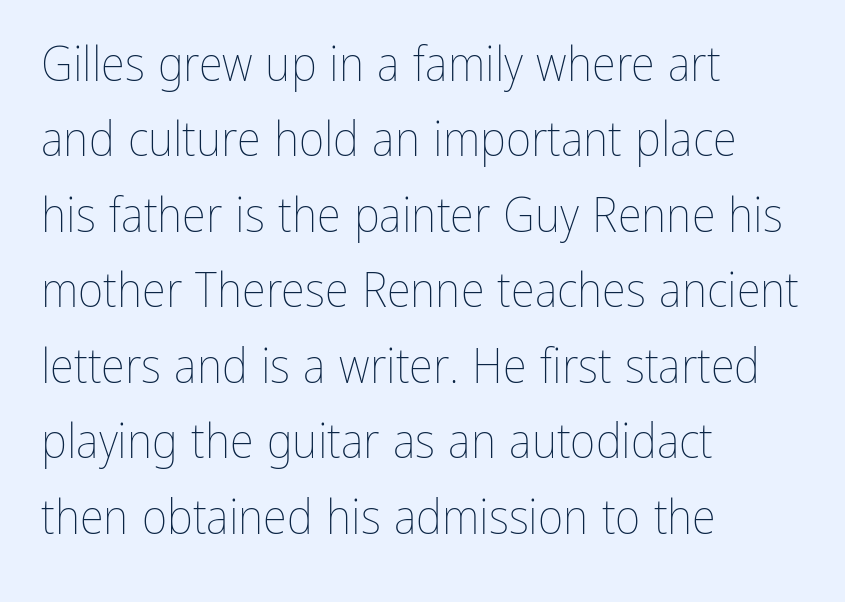
The image shows 49 px thin, condensed type, upright; set left-aligned, normal line spacing (1.54x), normal letter spacing, not underlined; low stroke contrast and a medium x-height.
